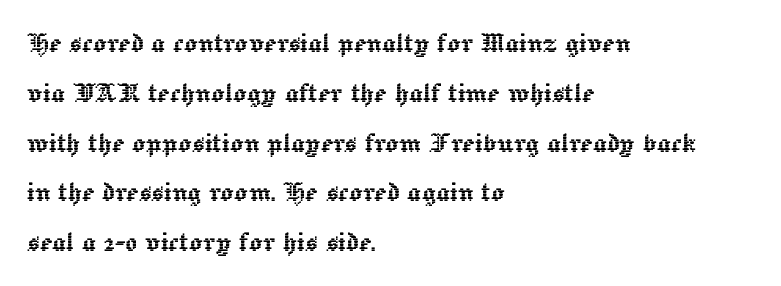
The image shows 33 px text type, upright; set left-aligned, normal line spacing (1.51x), normal letter spacing, not underlined; a medium x-height.
